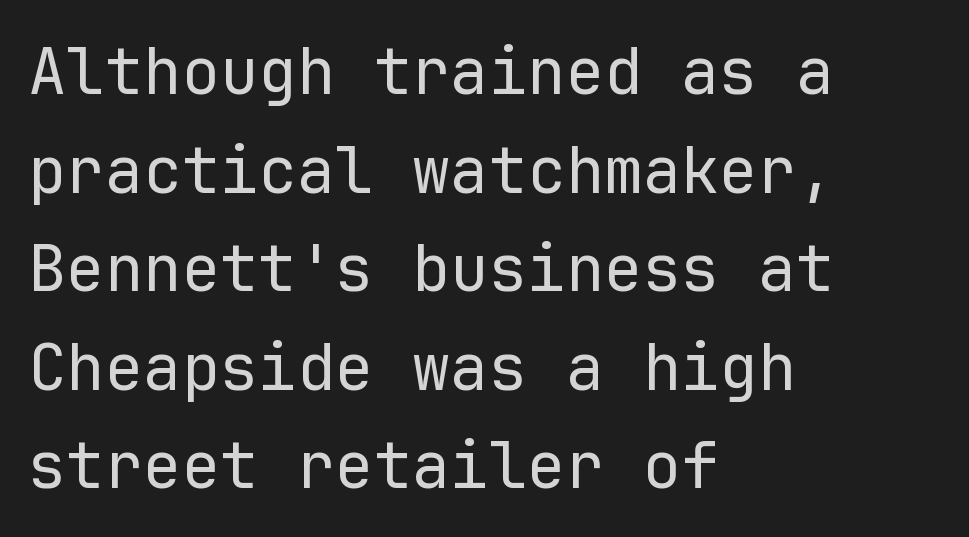
{"serif": "no", "italic": "no", "bold": "no", "weight": "regular", "width": "normal", "stroke_contrast": "low", "x_height": "medium", "monospaced": "yes", "underline": "no", "align": "left", "line_spacing": "normal", "line_spacing_ratio": 1.54, "letter_spacing": "normal", "letter_spacing_em": 0.0, "glyph_px": 64}
